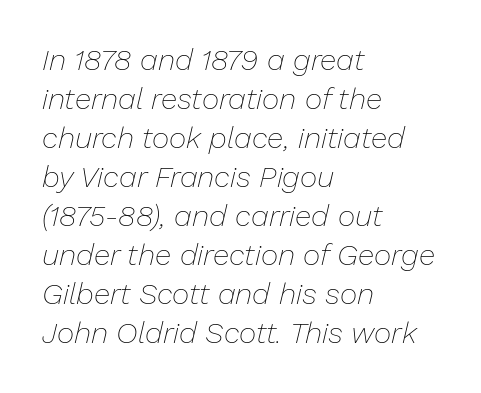
{"italic": "yes", "lean": "right", "slant_degrees": 13, "bold": "no", "weight": "thin", "width": "normal", "stroke_contrast": "low", "x_height": "medium", "monospaced": "no", "underline": "no", "align": "left", "line_spacing": "normal", "line_spacing_ratio": 1.3, "letter_spacing": "normal", "letter_spacing_em": 0.0, "glyph_px": 30}
